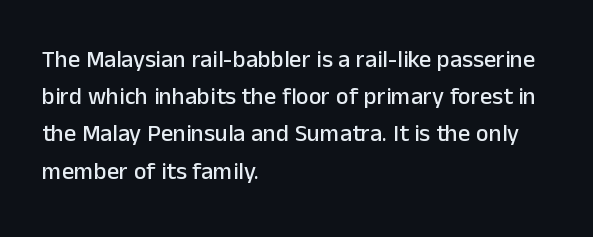
The image shows 24 px text type, upright; set left-aligned, normal line spacing (1.55x), normal letter spacing, not underlined.
